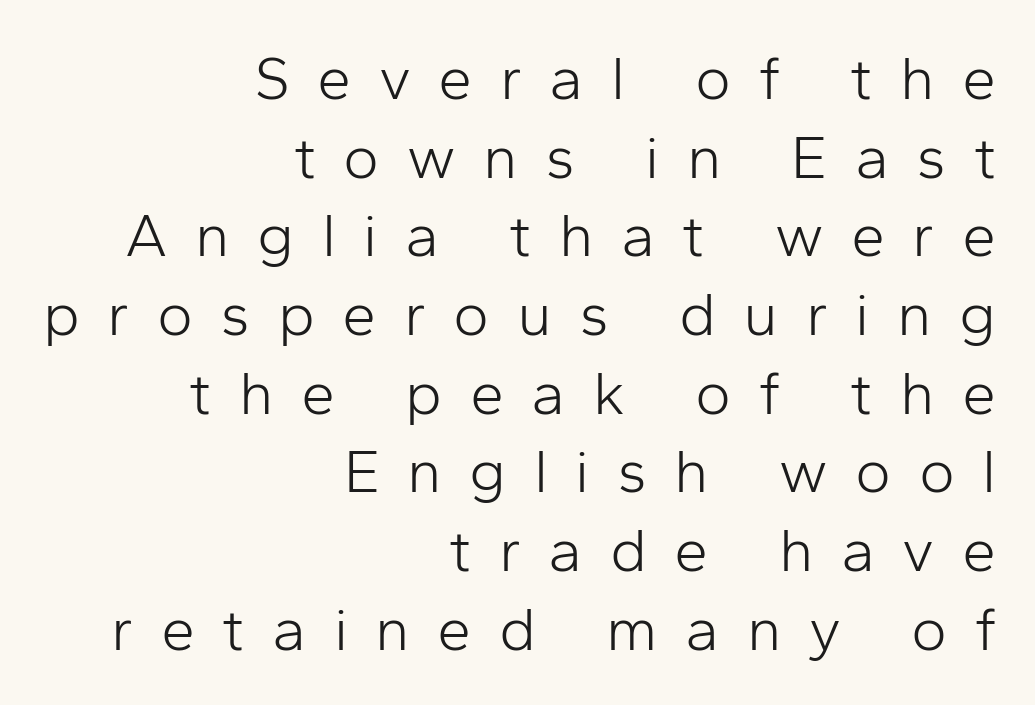
The image shows 61 px light sans-serif type, upright; set right-aligned, normal line spacing (1.29x), unusually wide letter spacing (+0.45 em), not underlined; low stroke contrast and a medium x-height.
